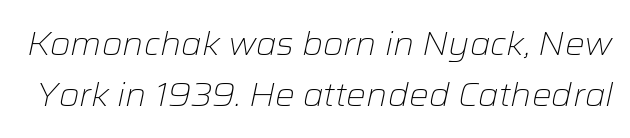
{"italic": "yes", "lean": "right", "slant_degrees": 12, "bold": "no", "weight": "light", "width": "normal", "stroke_contrast": "low", "x_height": "medium", "monospaced": "no", "underline": "no", "line_spacing": "normal", "line_spacing_ratio": 1.54, "letter_spacing": "normal", "letter_spacing_em": 0.0, "glyph_px": 33}
